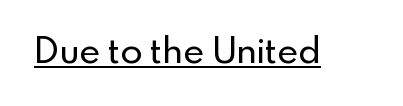
Q: Is the text italic (slanted)? A: No, it is upright.
Q: Is the typeface a serif or a sans-serif typeface? A: Sans-serif.
Q: Is the text underlined? A: Yes.
Q: Is the spacing between letters normal or unusually wide? A: Normal.
Q: Width (condensed, normal, or wide)? A: Normal.
Q: x-height? A: Small.
Q: Monospaced? A: No.
